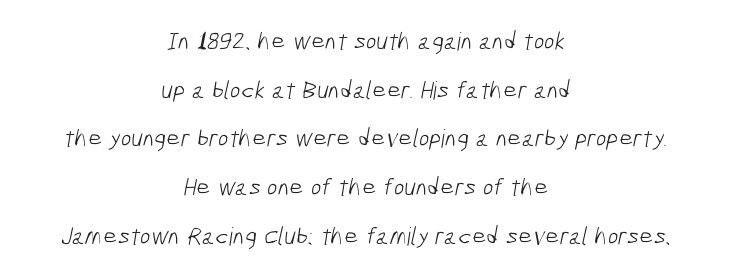
{"bold": "no", "underline": "no", "align": "center", "line_spacing": "loose", "line_spacing_ratio": 1.95, "letter_spacing": "normal", "letter_spacing_em": 0.0, "glyph_px": 25}
